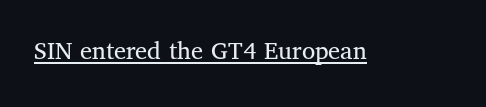
Q: Is the text bold? A: No.
Q: Is the text italic (slanted)? A: No, it is upright.
Q: Is the text underlined? A: Yes.
Q: Is the spacing between letters normal or unusually wide? A: Normal.
